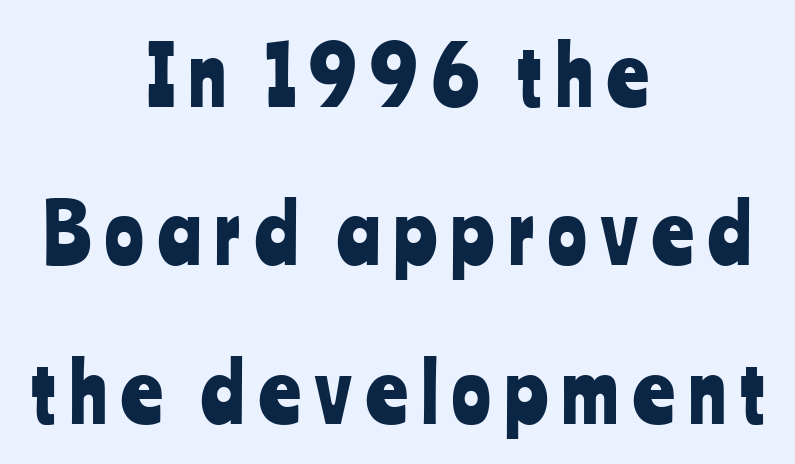
The specimen reads as upright at a glance. Alignment: centered. The glyphs in this specimen are sans serif. Only glyphs here, with clear space below each row.
